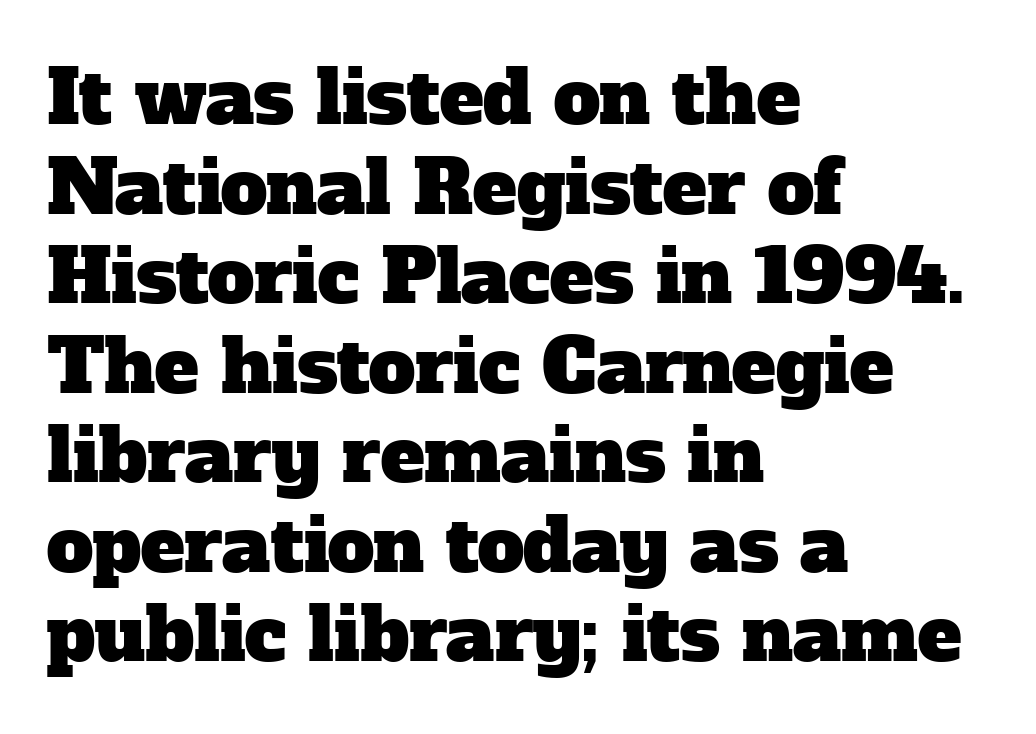
Words float on clear page, feet unadorned. A classic flush-left, rag-right setting is used for this passage. To sum up the face: it has serifs. Do the characters align in a grid? No, the font is proportional. Glyph-to-glyph distance matches everyday printed text.
